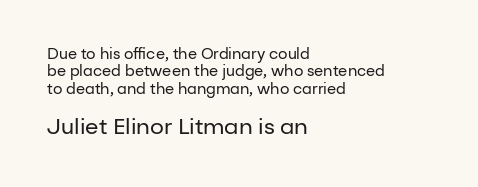
Q: Is the text bold? A: No.
Q: Is the text italic (slanted)? A: No, it is upright.
Q: Is the text underlined? A: No.
Q: How is the paragraph aligned? A: Left-aligned.
Q: Is the spacing between letters normal or unusually wide? A: Normal.
Q: Which block of text is set in a larger size, the first (top) or the second (bottom)? A: The second (bottom) one.
